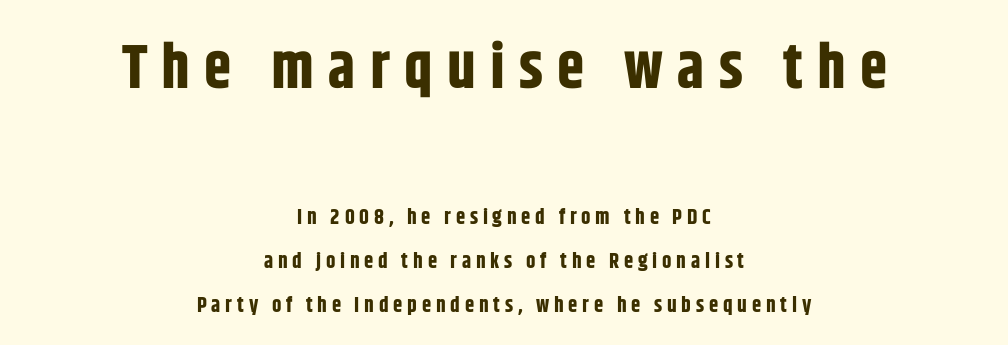
The image shows 62 px bold, condensed sans-serif type, upright; set centered, loose line spacing (2.09x), unusually wide letter spacing (+0.23 em), not underlined; the first (top) block is 2.95x larger; low stroke contrast and a large x-height.
